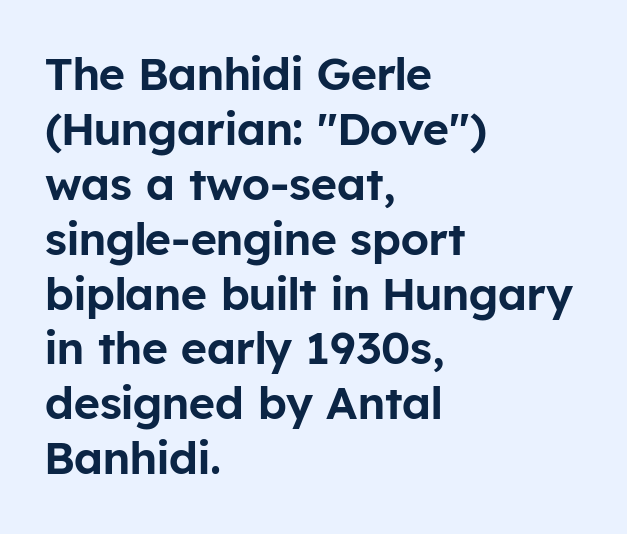
{"serif": "no", "italic": "no", "width": "normal", "stroke_contrast": "low", "x_height": "medium", "monospaced": "no", "underline": "no", "align": "left", "line_spacing_ratio": 1.22, "letter_spacing": "normal", "letter_spacing_em": 0.0, "glyph_px": 45}
